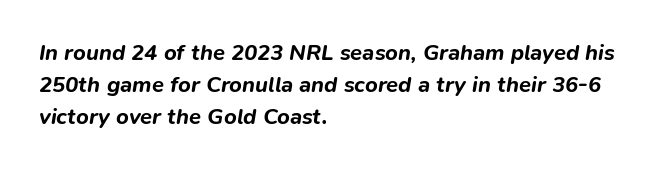
The typesetting leans heavy: a genuine bold. The passage is arranged the way most books set body copy — flush left. Here the glyphs are tracked normally, forming tight word shapes. Has an underline been added? It has not.
